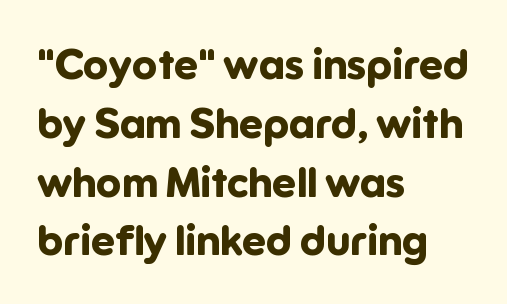
Short note: letters normally spaced. Honestly, there is no underline to notice here at all. The letters advance in unequal steps, a hallmark of proportional type. Typographically, this falls in the sans-serif category.
